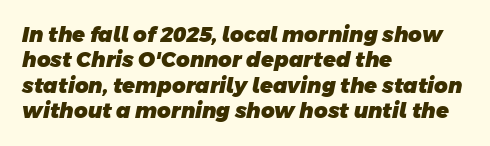
Q: Is the text bold? A: Yes.
Q: Is the text underlined? A: No.
Q: How is the paragraph aligned? A: Left-aligned.
Q: Is the spacing between letters normal or unusually wide? A: Normal.
